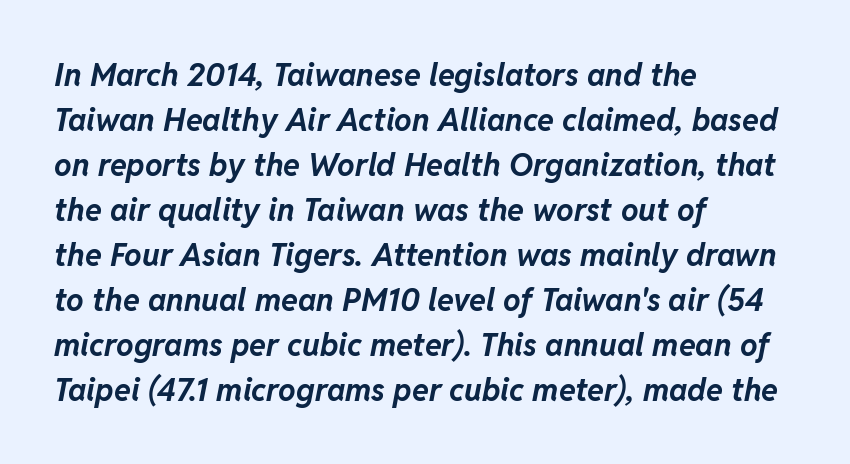
Beneath every word, the page is bare. Here the designer chose a conventional face with non-uniform glyph widths. Typeset ragged right — the left edge is the straight one. Emphasis by weight is at full strength: bold. Look at the tracking — it's just the regular setting, nothing added. Whoever set this chose a conventional vertical rhythm.
